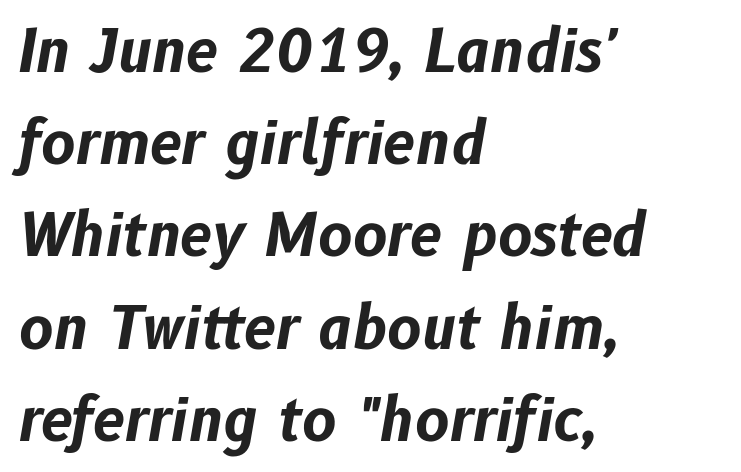
Q: Is the text bold? A: Yes.
Q: Is the text italic (slanted)? A: Yes, it leans right by about 10 degrees.
Q: Is the text underlined? A: No.
Q: How is the paragraph aligned? A: Left-aligned.
Q: Is the spacing between letters normal or unusually wide? A: Normal.
Q: Is the spacing between lines tight, normal or loose? A: Normal.
Q: Width (condensed, normal, or wide)? A: Normal.
Q: Stroke contrast? A: Low.
Q: x-height? A: Medium.
Q: Monospaced? A: No.
